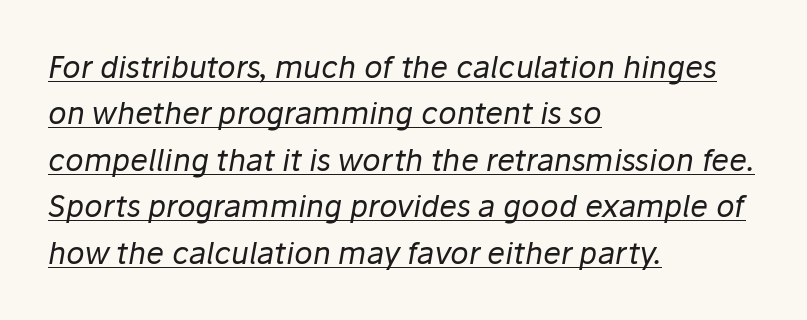
The image shows 30 px regular-weight type, italic (leaning right); set left-aligned, normal line spacing (1.55x), normal letter spacing, underlined; low stroke contrast and a medium x-height.
